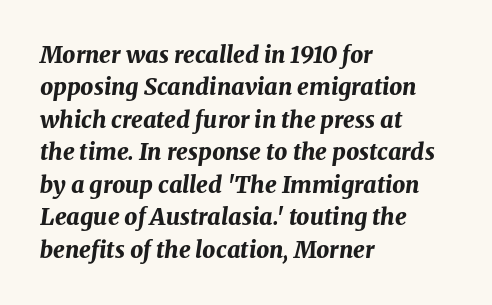
The image shows 23 px bold type, italic (leaning right); set left-aligned, normal line spacing (1.41x), normal letter spacing, not underlined.
